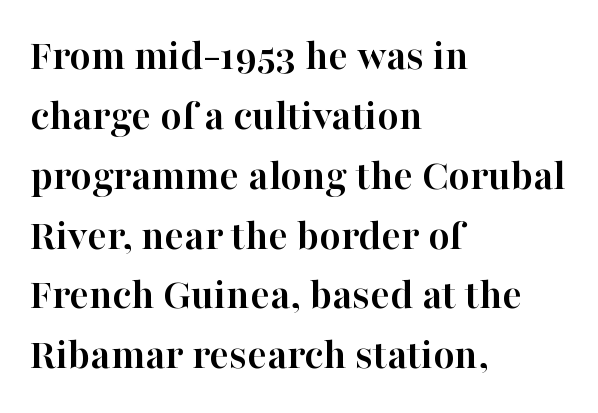
The image shows 44 px semibold serif type, upright; set left-aligned, normal line spacing (1.36x), normal letter spacing, not underlined; high stroke contrast and a medium x-height.
